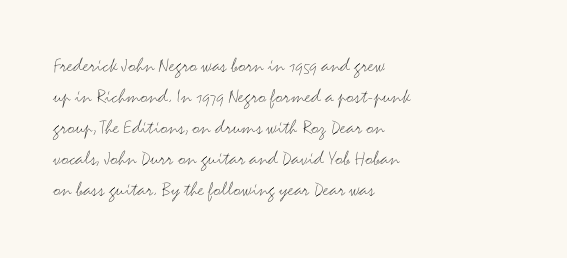
{"bold": "no", "underline": "no", "align": "left", "line_spacing": "normal", "line_spacing_ratio": 1.48, "letter_spacing": "normal", "letter_spacing_em": 0.0, "glyph_px": 21}
